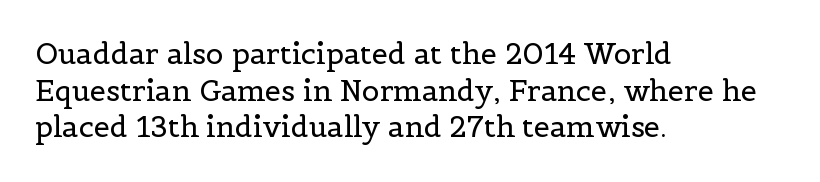
Q: Is the text bold? A: No.
Q: Is the text italic (slanted)? A: No, it is upright.
Q: Is the typeface a serif or a sans-serif typeface? A: Serif.
Q: Is the text underlined? A: No.
Q: How is the paragraph aligned? A: Left-aligned.
Q: Is the spacing between letters normal or unusually wide? A: Normal.
Q: Is the spacing between lines tight, normal or loose? A: Normal.
Q: Width (condensed, normal, or wide)? A: Normal.
Q: x-height? A: Medium.
Q: Monospaced? A: No.
